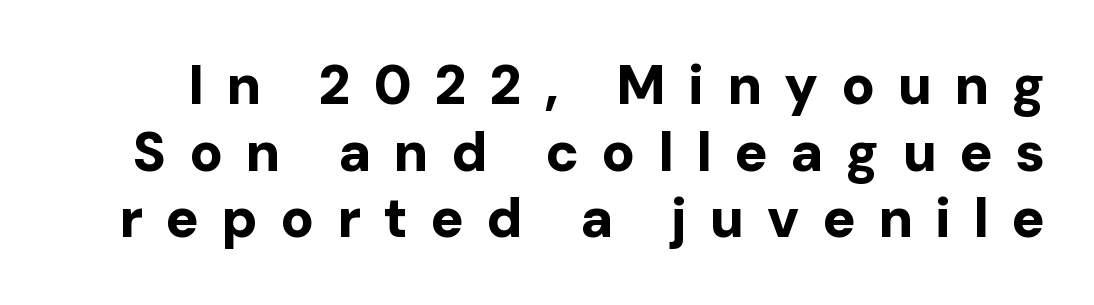
The image shows 55 px bold sans-serif type, upright; set line spacing 1.21x, unusually wide letter spacing (+0.41 em), not underlined; low stroke contrast and a medium x-height.
